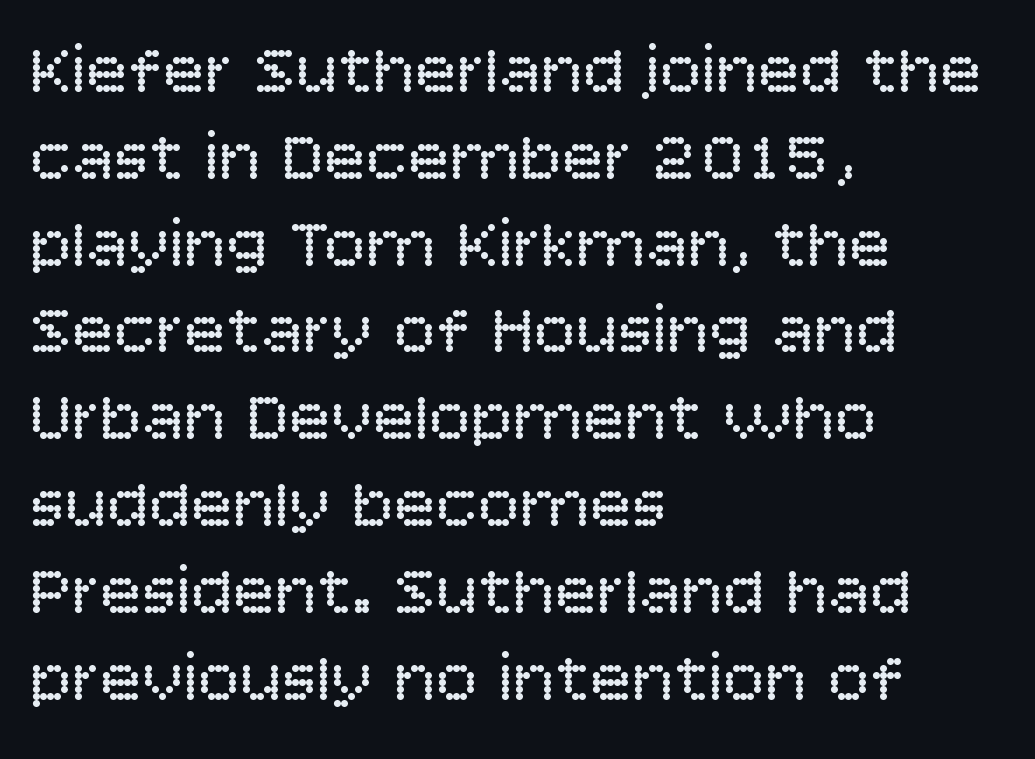
The passage shown is typeset with a sans-serif family. Leftover space on each line is placed entirely after the last word. Descenders hang freely into open space. This rendering leaves character spacing at its baseline value.
